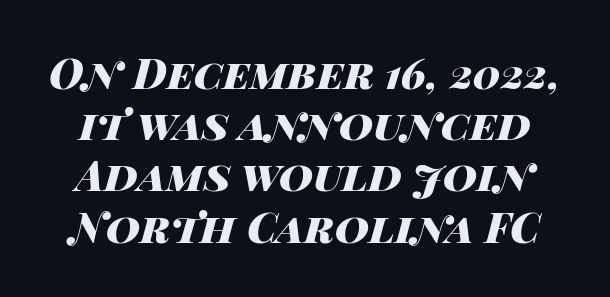
Q: Is the text bold? A: Yes.
Q: Is the text italic (slanted)? A: Yes, it leans right by about 14 degrees.
Q: Is the text underlined? A: No.
Q: Is the spacing between letters normal or unusually wide? A: Normal.
Q: Width (condensed, normal, or wide)? A: Wide.
Q: Stroke contrast? A: High.
Q: x-height? A: Large.
Q: Monospaced? A: No.
